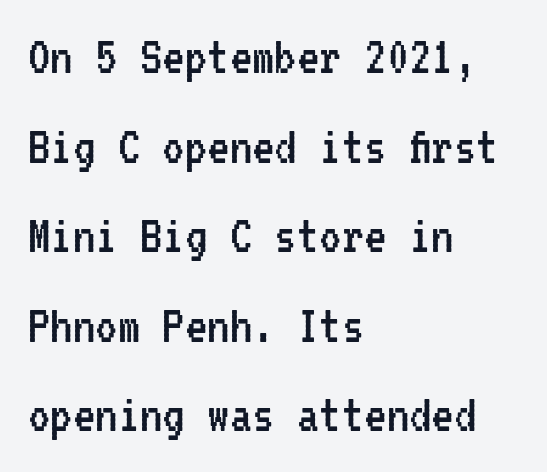
{"serif": "no", "italic": "no", "bold": "no", "weight": "regular", "width": "condensed", "stroke_contrast": "low", "x_height": "medium", "monospaced": "yes", "underline": "no", "align": "left", "line_spacing": "normal", "line_spacing_ratio": 1.6, "letter_spacing": "normal", "letter_spacing_em": 0.0, "glyph_px": 56}
